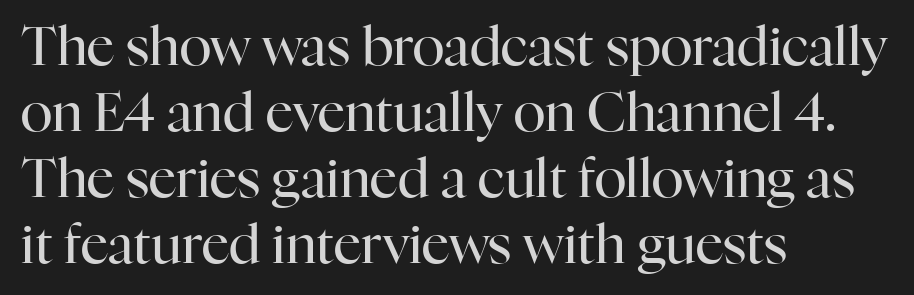
{"serif": "yes", "italic": "no", "bold": "no", "weight": "regular", "width": "normal", "stroke_contrast": "high", "x_height": "medium", "monospaced": "no", "underline": "no", "align": "left", "line_spacing_ratio": 1.22, "letter_spacing": "normal", "letter_spacing_em": 0.0, "glyph_px": 54}
